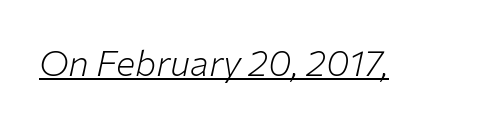
The string is rendered with underlining switched on. The line texture is even and compact thanks to regular tracking. On a weight scale, this lands at 450 or below. Think of a printed novel: that variable character pitch is what you see here. Every character sits at an angle, as italics do.
